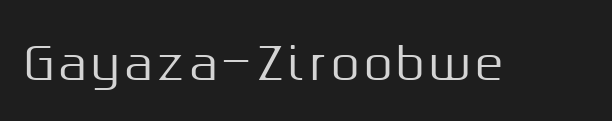
The image shows 45 px sans-serif type, upright; set not underlined; medium stroke contrast and a medium x-height.
